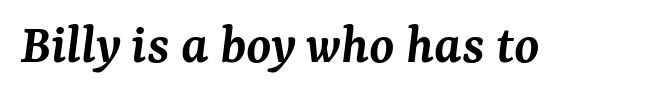
{"serif": "yes", "italic": "yes", "lean": "right", "slant_degrees": 7, "bold": "semi", "weight": "semibold", "width": "normal", "stroke_contrast": "medium", "x_height": "medium", "monospaced": "no", "underline": "no", "letter_spacing": "normal", "letter_spacing_em": 0.0, "glyph_px": 57}
